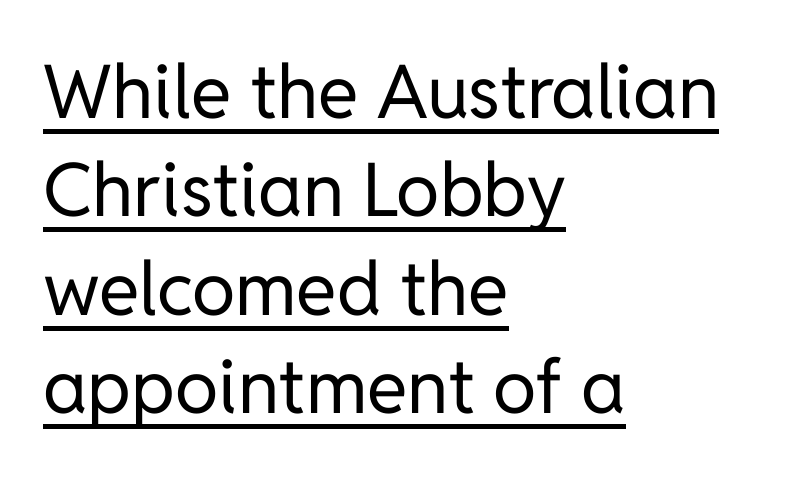
The image shows 74 px regular-weight sans-serif type, upright; set left-aligned, normal line spacing (1.33x), normal letter spacing, underlined; low stroke contrast and a medium x-height.
